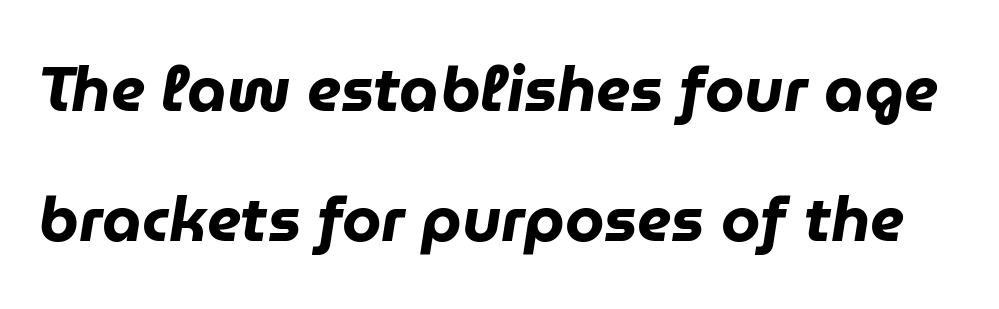
The block of text is sparse from top to bottom, with ample space between rows. Underlining? Definitely not there. I'd describe the lettering as bold — thick and assertive. Students, note that the glyphs here touch the page at normal intervals. Character widths vary here, with narrow letters taking less room than wide ones.
